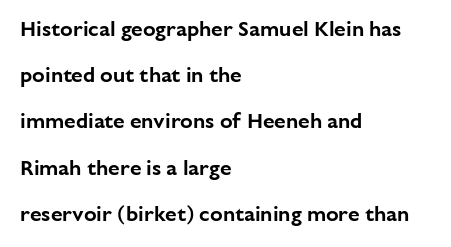
The image shows 21 px text type, upright; set left-aligned, loose line spacing (2.2x), normal letter spacing, not underlined.
